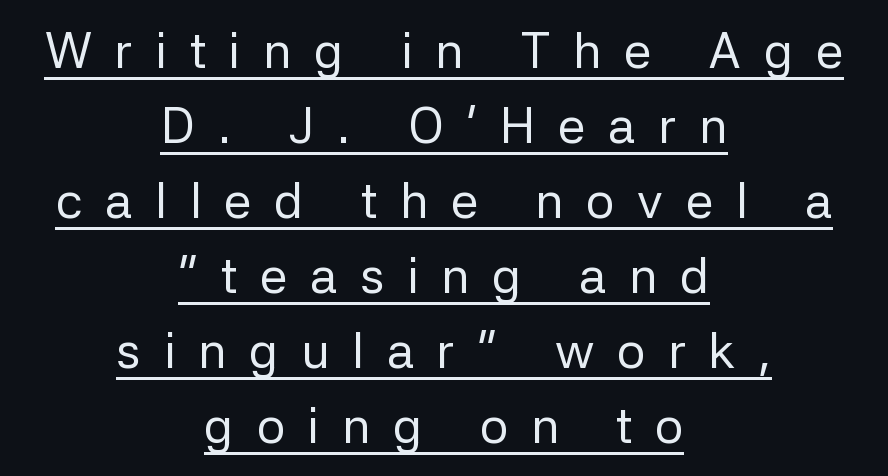
Q: Is the text bold? A: No.
Q: Is the text italic (slanted)? A: No, it is upright.
Q: Is the typeface a serif or a sans-serif typeface? A: Sans-serif.
Q: Is the text underlined? A: Yes.
Q: How is the paragraph aligned? A: Centered.
Q: Is the spacing between letters normal or unusually wide? A: Unusually wide.
Q: Is the spacing between lines tight, normal or loose? A: Normal.
Q: Width (condensed, normal, or wide)? A: Normal.
Q: Stroke contrast? A: Low.
Q: x-height? A: Medium.
Q: Monospaced? A: No.
